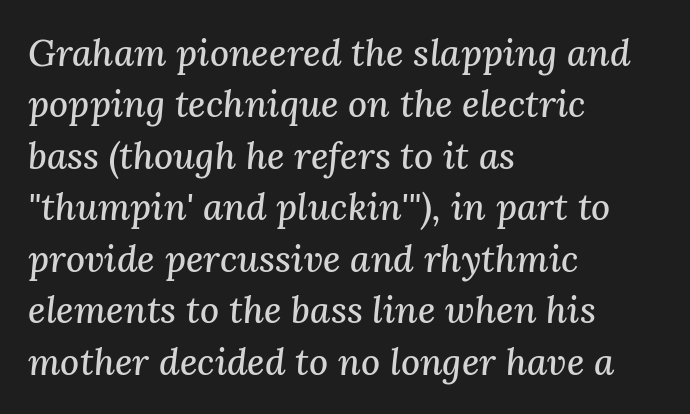
Little horizontal feet cap the strokes, marking this as serif type. Glyph-to-glyph distance matches everyday printed text. Tall strokes in this sample are angled rather than plumb. The passage shown stacks its lines at a standard gap.
